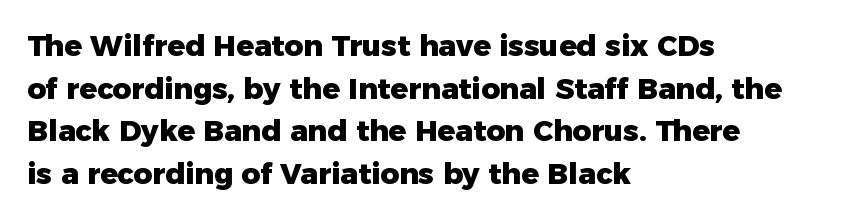
The image shows 29 px heavy sans-serif type, upright; set left-aligned, normal line spacing (1.47x), normal letter spacing, not underlined; low stroke contrast and a medium x-height.
